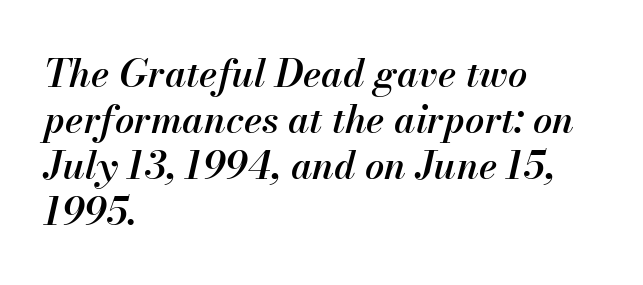
The image shows 38 px semibold type, italic (leaning right); set left-aligned, line spacing 1.21x, normal letter spacing, not underlined; medium stroke contrast and a small x-height.
